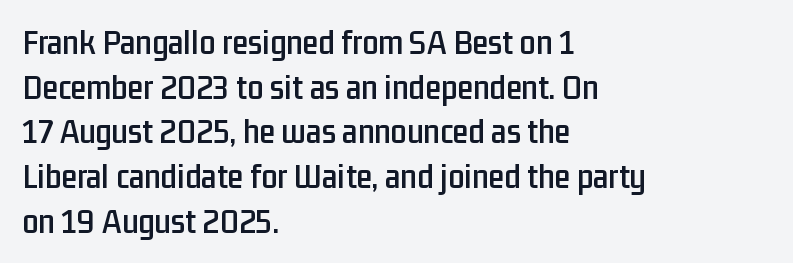
The letterforms sit shoulder to shoulder at normal distance. The lines in this sample share a left origin and differ only in where they stop. Examine the stroke ends and you'll find no serifs. The passage shown is typed in a proportional face where columns would drift. The area under the type is left untouched.
